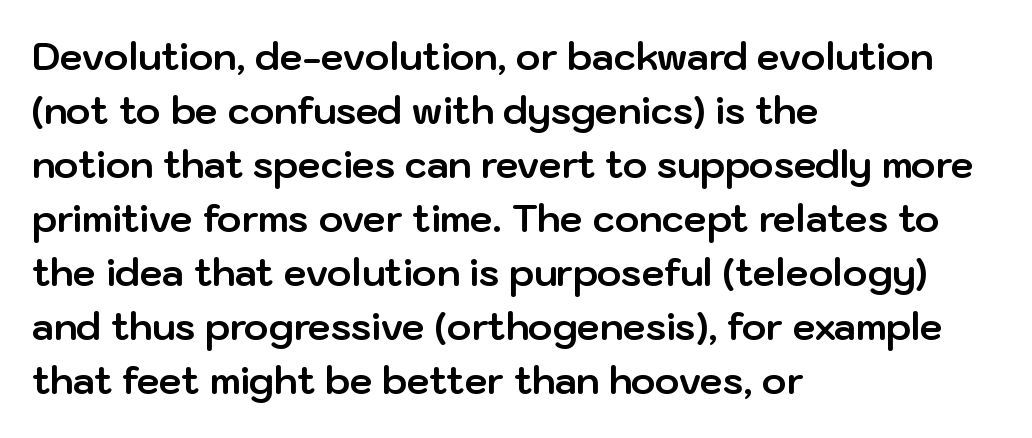
Q: Is the text bold? A: Yes.
Q: Is the text italic (slanted)? A: No, it is upright.
Q: Is the typeface a serif or a sans-serif typeface? A: Sans-serif.
Q: Is the text underlined? A: No.
Q: How is the paragraph aligned? A: Left-aligned.
Q: Is the spacing between letters normal or unusually wide? A: Normal.
Q: Is the spacing between lines tight, normal or loose? A: Normal.
Q: Width (condensed, normal, or wide)? A: Normal.
Q: Stroke contrast? A: Low.
Q: x-height? A: Medium.
Q: Monospaced? A: No.
